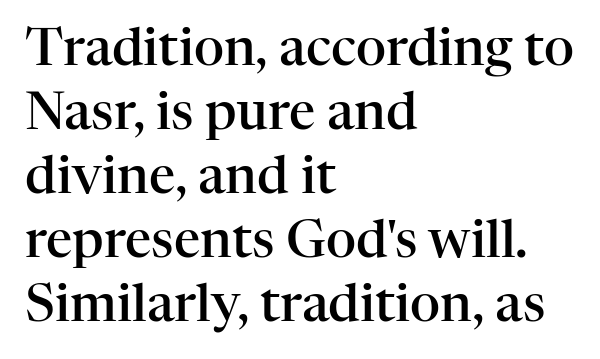
Serif or sans? Serif — the stroke terminals have little feet. The paragraph has a hard left edge and a soft right edge. Check the space under the baseline: it is left empty. Emphasis by weight is partial: semibold.
